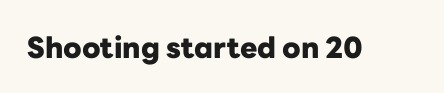
The image shows 29 px heavy sans-serif type, upright; set normal letter spacing, not underlined; low stroke contrast and a medium x-height.
